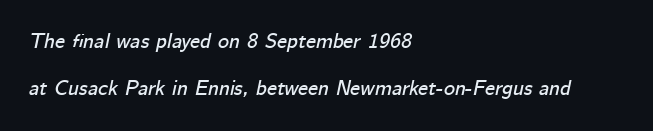
The image shows 21 px text type, italic (leaning right); set left-aligned, loose line spacing (2.23x), normal letter spacing, not underlined.
